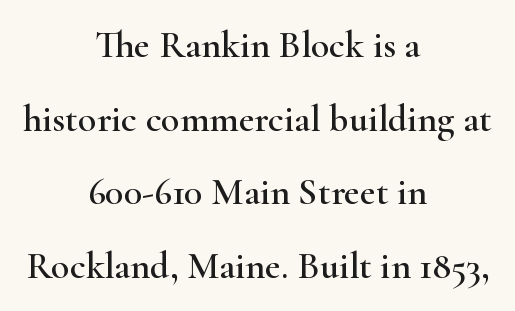
The image shows 38 px wide serif type, upright; set centered, loose line spacing (1.94x), normal letter spacing, not underlined; high stroke contrast and a small x-height.
